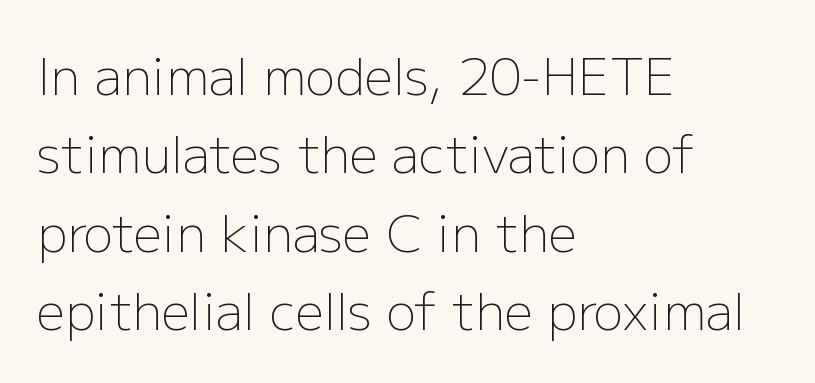
Q: Is the text bold? A: No.
Q: Is the text italic (slanted)? A: No, it is upright.
Q: Is the typeface a serif or a sans-serif typeface? A: Sans-serif.
Q: Is the text underlined? A: No.
Q: How is the paragraph aligned? A: Left-aligned.
Q: Is the spacing between letters normal or unusually wide? A: Normal.
Q: Is the spacing between lines tight, normal or loose? A: Normal.
Q: Width (condensed, normal, or wide)? A: Normal.
Q: Stroke contrast? A: Low.
Q: x-height? A: Medium.
Q: Monospaced? A: No.
